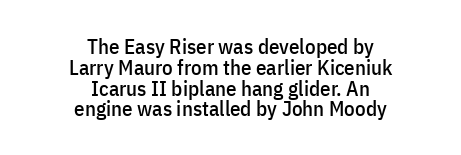
Q: Is the text italic (slanted)? A: No, it is upright.
Q: Is the text underlined? A: No.
Q: How is the paragraph aligned? A: Centered.
Q: Is the spacing between letters normal or unusually wide? A: Normal.
Q: Is the spacing between lines tight, normal or loose? A: Tight.
